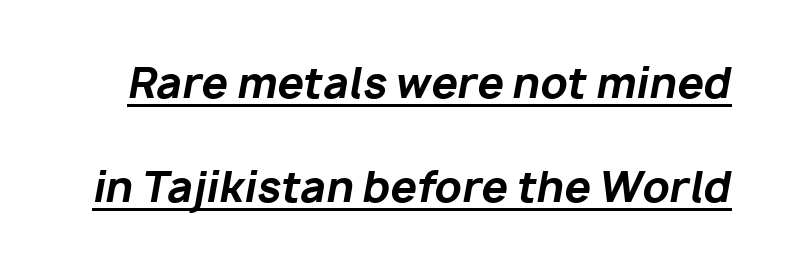
{"italic": "yes", "lean": "right", "slant_degrees": 10, "bold": "yes", "weight": "bold", "width": "normal", "stroke_contrast": "low", "x_height": "medium", "monospaced": "no", "underline": "yes", "line_spacing": "loose", "line_spacing_ratio": 2.48, "letter_spacing": "normal", "letter_spacing_em": 0.0, "glyph_px": 42}
